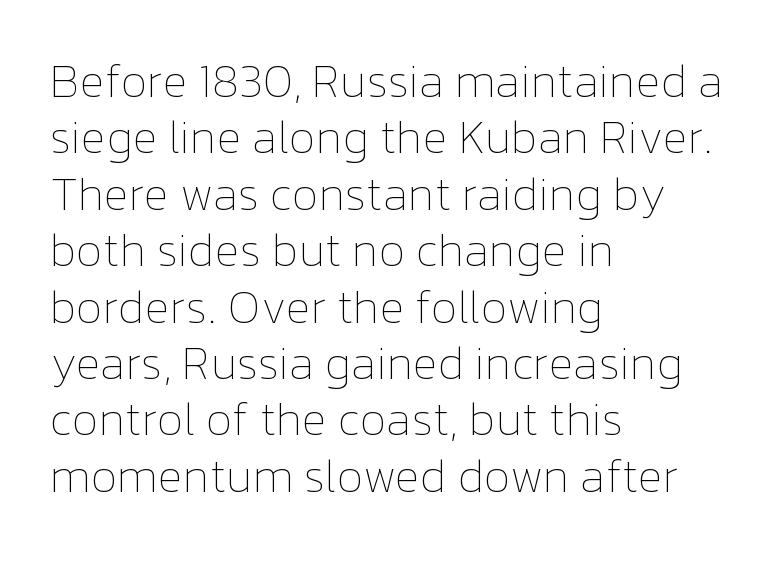
The image shows 47 px thin type, upright; set left-aligned, line spacing 1.2x, normal letter spacing, not underlined; low stroke contrast and a medium x-height.
